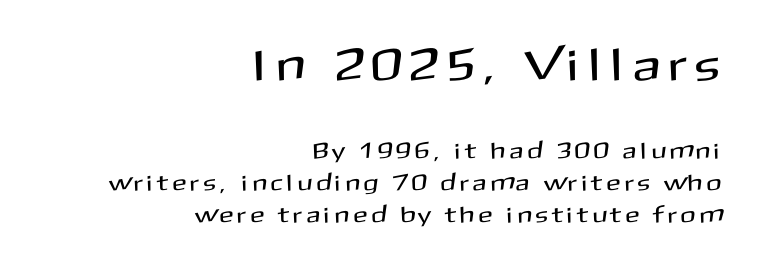
The upper block of text is set noticeably larger than the block beneath it. The lettering stays uniformly vertical, giving the passage a roman look. The passage shown is typeset with a sans-serif family. Students, observe: this is what conventionally led text looks like. A flush-right, rag-left setting is used for this passage.
